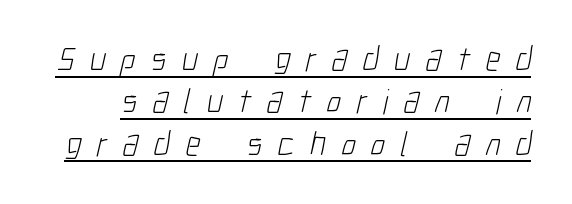
Q: Is the text bold? A: No.
Q: Is the typeface a serif or a sans-serif typeface? A: Sans-serif.
Q: Is the text underlined? A: Yes.
Q: Is the spacing between letters normal or unusually wide? A: Unusually wide.
Q: Width (condensed, normal, or wide)? A: Condensed.
Q: Stroke contrast? A: Low.
Q: x-height? A: Medium.
Q: Monospaced? A: No.
